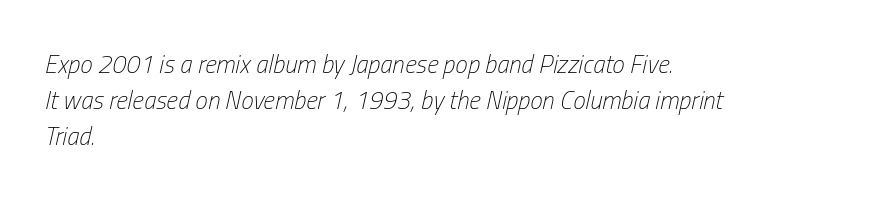
Glance below the letters and you will spot only blank space. The whole block is typeset with a tilt. The gaps between neighbouring characters are ordinary and unremarkable. Does the leading feel generous? No, just average. This sample is left-justified, so line endings fall wherever the words run out.
